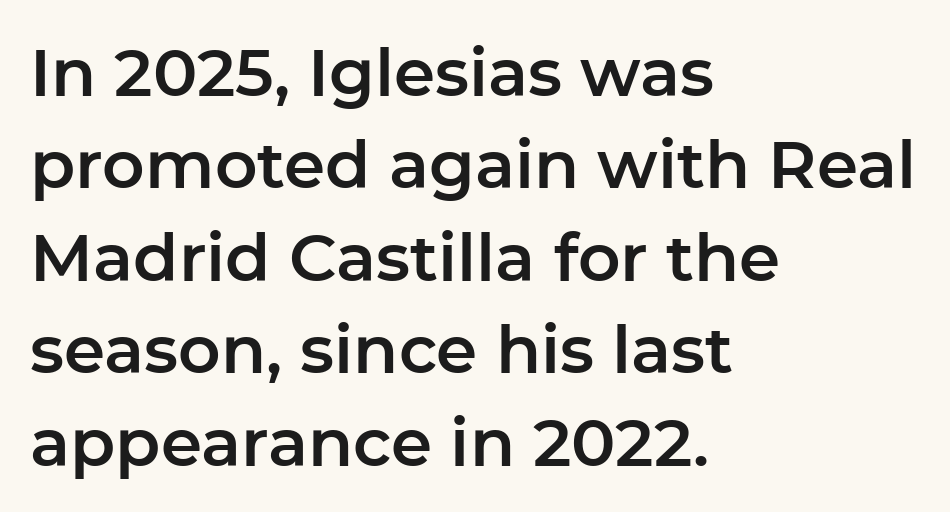
Q: Is the text italic (slanted)? A: No, it is upright.
Q: Is the typeface a serif or a sans-serif typeface? A: Sans-serif.
Q: Is the text underlined? A: No.
Q: How is the paragraph aligned? A: Left-aligned.
Q: Is the spacing between letters normal or unusually wide? A: Normal.
Q: Is the spacing between lines tight, normal or loose? A: Normal.
Q: Width (condensed, normal, or wide)? A: Normal.
Q: Stroke contrast? A: Low.
Q: x-height? A: Medium.
Q: Monospaced? A: No.
